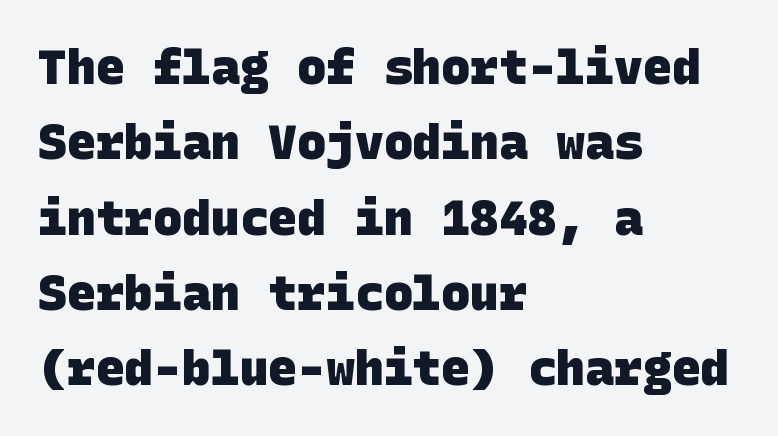
The passage shown is not underscored anywhere. The paragraph has a hard left edge and a soft right edge. Plenty of ink on the page — the face is bold. The rendering keeps characters at their native spacing.
